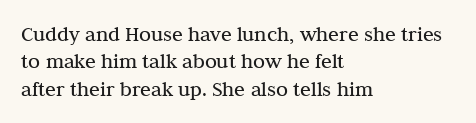
{"italic": "no", "bold": "no", "underline": "no", "align": "left", "line_spacing": "normal", "line_spacing_ratio": 1.25, "letter_spacing": "normal", "letter_spacing_em": 0.0, "glyph_px": 22}
